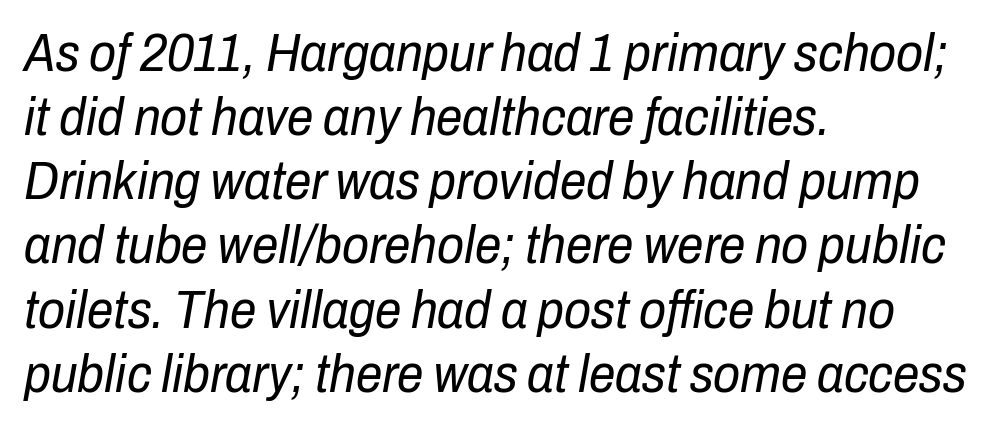
Q: Is the text bold? A: No.
Q: Is the text italic (slanted)? A: Yes, it leans right by about 10 degrees.
Q: Is the text underlined? A: No.
Q: How is the paragraph aligned? A: Left-aligned.
Q: Is the spacing between letters normal or unusually wide? A: Normal.
Q: Width (condensed, normal, or wide)? A: Condensed.
Q: Stroke contrast? A: Low.
Q: x-height? A: Medium.
Q: Monospaced? A: No.
